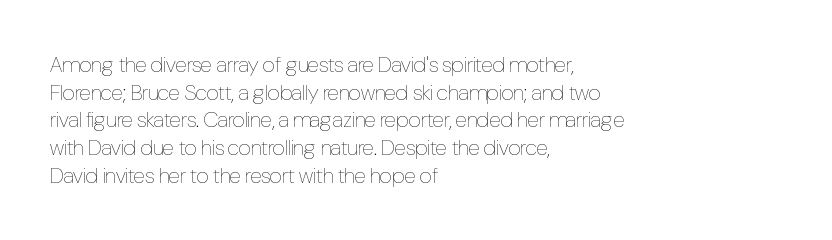
{"italic": "no", "bold": "no", "underline": "no", "align": "left", "line_spacing": "normal", "line_spacing_ratio": 1.26, "letter_spacing": "normal", "letter_spacing_em": 0.0, "glyph_px": 22}
